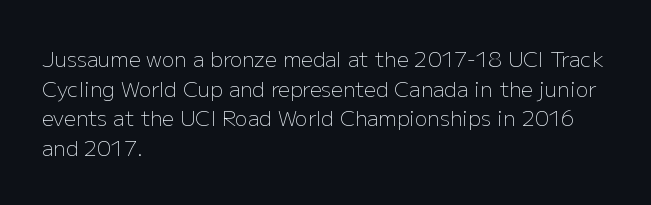
Q: Is the text bold? A: No.
Q: Is the text italic (slanted)? A: No, it is upright.
Q: Is the text underlined? A: No.
Q: How is the paragraph aligned? A: Left-aligned.
Q: Is the spacing between letters normal or unusually wide? A: Normal.
Q: Is the spacing between lines tight, normal or loose? A: Normal.
